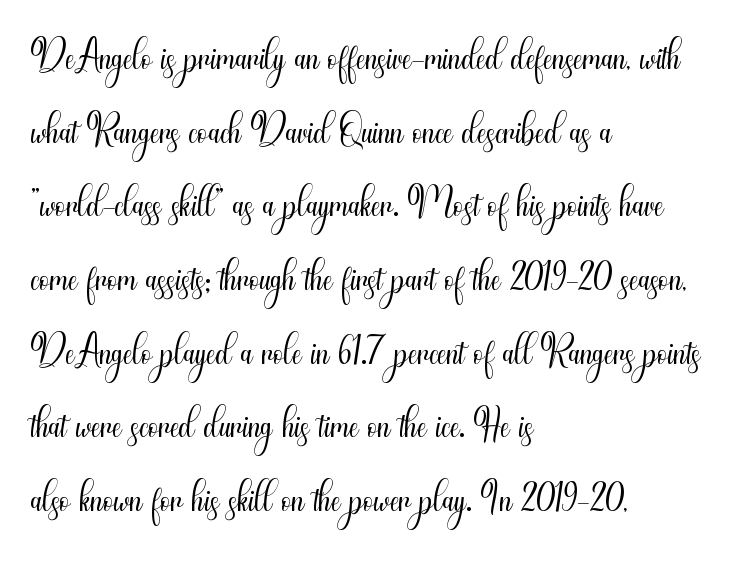
{"serif": "no", "bold": "no", "weight": "light", "width": "condensed", "stroke_contrast": "medium", "x_height": "small", "monospaced": "no", "underline": "no", "align": "left", "line_spacing": "normal", "line_spacing_ratio": 1.27, "letter_spacing": "normal", "letter_spacing_em": 0.0, "glyph_px": 58}
